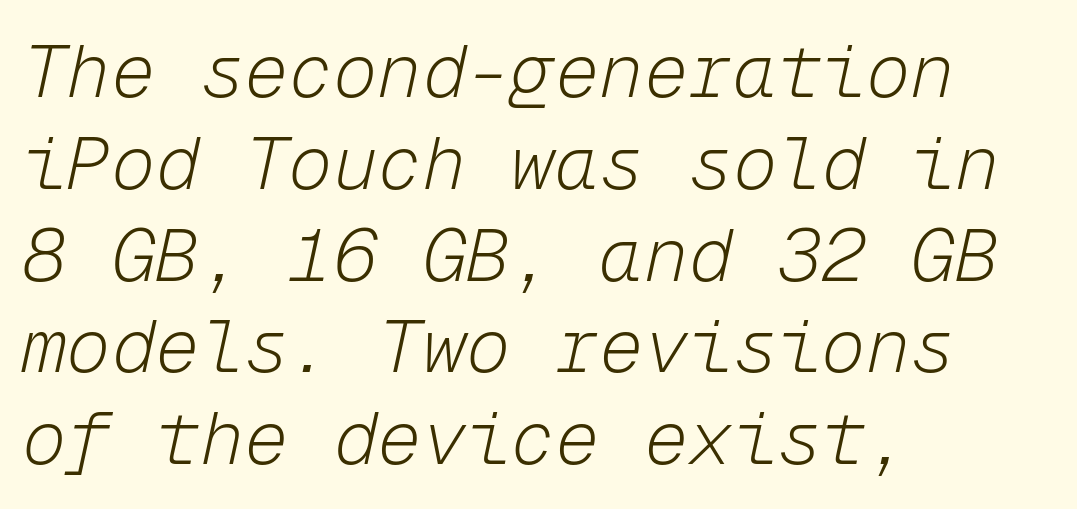
The letterforms sit at book weight or below. The axis of the letterforms is tilted away from vertical. Does extra space separate the letters? No, they use regular spacing. Anything drawn beneath the words? Only blank space. Looks like terminal output: every glyph gets an equal slot.
